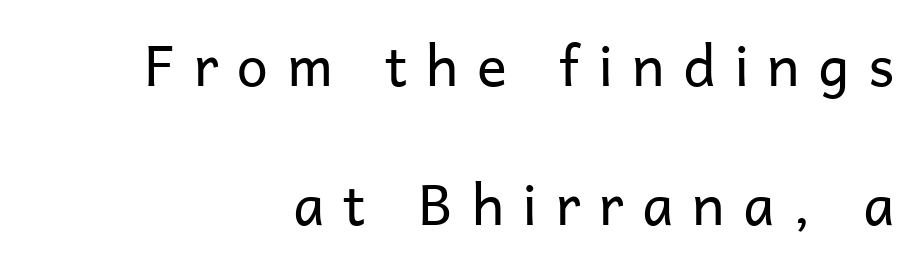
Q: Is the text bold? A: No.
Q: Is the text italic (slanted)? A: No, it is upright.
Q: Is the typeface a serif or a sans-serif typeface? A: Sans-serif.
Q: Is the text underlined? A: No.
Q: How is the paragraph aligned? A: Right-aligned.
Q: Is the spacing between letters normal or unusually wide? A: Unusually wide.
Q: Is the spacing between lines tight, normal or loose? A: Loose.
Q: Width (condensed, normal, or wide)? A: Normal.
Q: Stroke contrast? A: Low.
Q: x-height? A: Medium.
Q: Monospaced? A: No.
